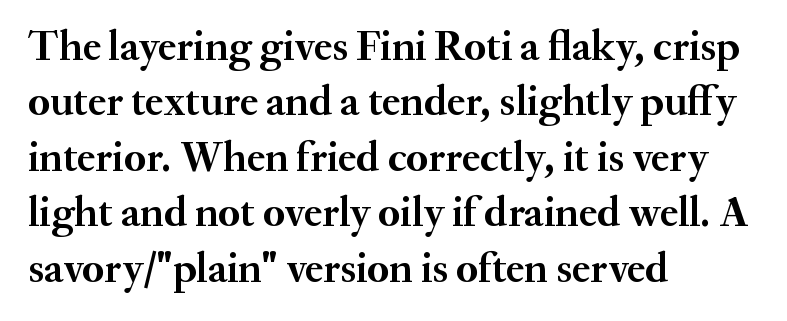
The image shows 42 px semibold serif type, upright; set left-aligned, normal line spacing (1.32x), normal letter spacing, not underlined; medium stroke contrast and a small x-height.
